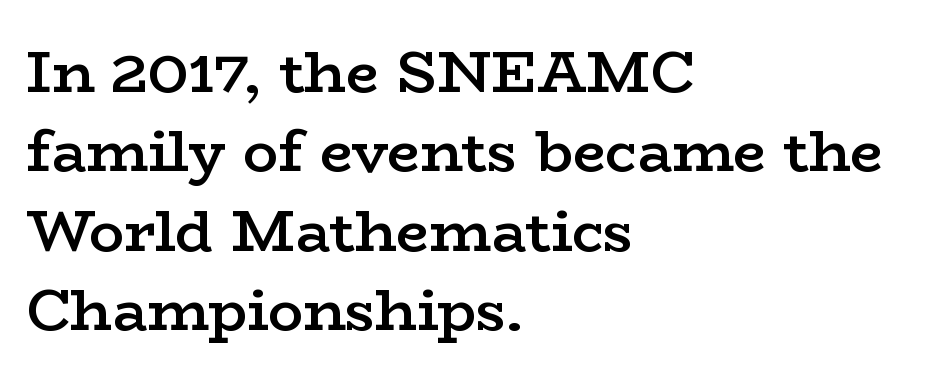
{"serif": "yes", "italic": "no", "bold": "semi", "weight": "semibold", "width": "wide", "stroke_contrast": "low", "x_height": "medium", "monospaced": "no", "underline": "no", "align": "left", "line_spacing": "normal", "line_spacing_ratio": 1.37, "letter_spacing": "normal", "letter_spacing_em": 0.0, "glyph_px": 58}
